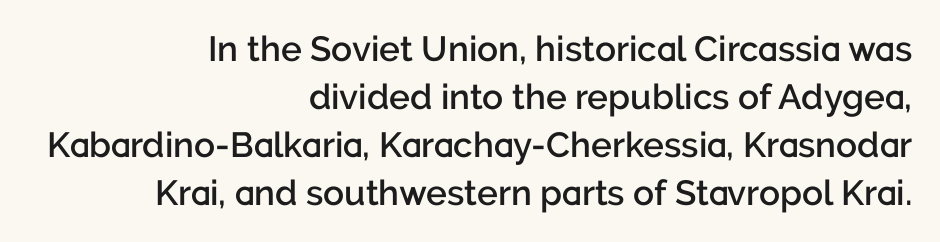
Line ends are locked; line starts wander. Descenders are the only things crossing below the line. Observe the absence of serifs on each vertical stroke in this sample. You can tell it's not italic because the verticals are truly vertical. Students, observe: this is what conventionally led text looks like.
